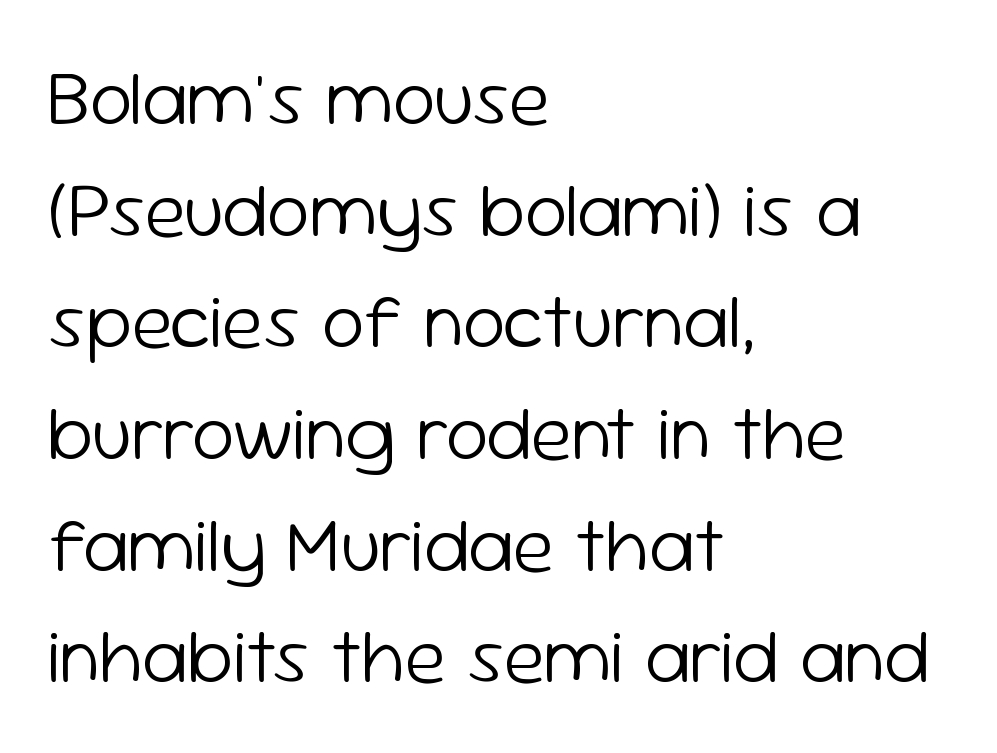
Q: Is the text bold? A: No.
Q: Is the text italic (slanted)? A: No, it is upright.
Q: Is the typeface a serif or a sans-serif typeface? A: Sans-serif.
Q: Is the text underlined? A: No.
Q: How is the paragraph aligned? A: Left-aligned.
Q: Is the spacing between letters normal or unusually wide? A: Normal.
Q: Is the spacing between lines tight, normal or loose? A: Normal.
Q: Width (condensed, normal, or wide)? A: Normal.
Q: Stroke contrast? A: Low.
Q: x-height? A: Medium.
Q: Monospaced? A: No.
